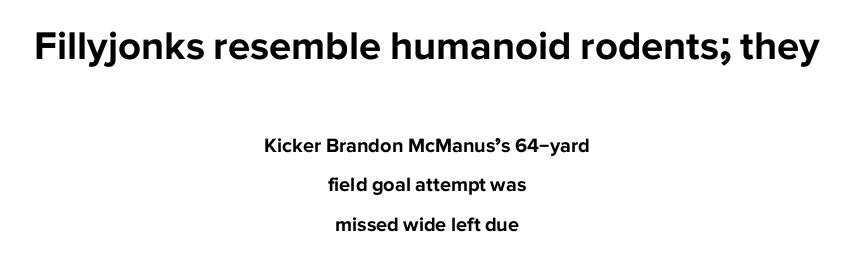
{"serif": "no", "italic": "no", "bold": "yes", "weight": "bold", "width": "normal", "stroke_contrast": "low", "x_height": "medium", "monospaced": "no", "underline": "no", "align": "center", "line_spacing": "loose", "line_spacing_ratio": 1.97, "letter_spacing": "normal", "letter_spacing_em": 0.0, "larger_block": "first", "size_ratio": 2.0, "glyph_px": 40}
